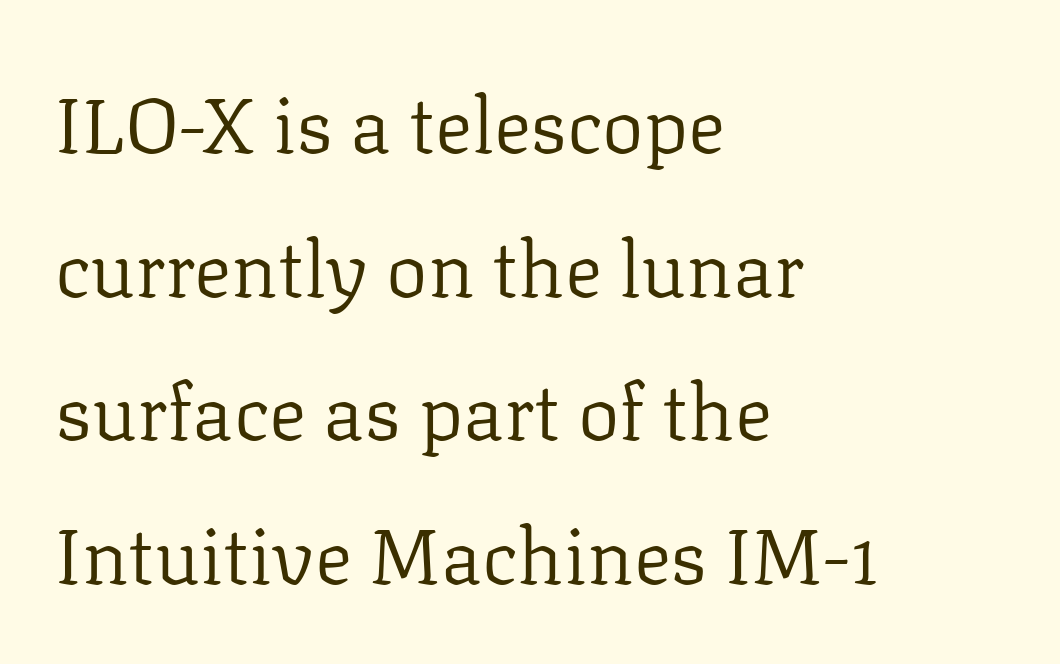
The image shows 78 px regular-weight serif type, upright; set left-aligned, line spacing 1.84x, normal letter spacing, not underlined; low stroke contrast and a medium x-height.
